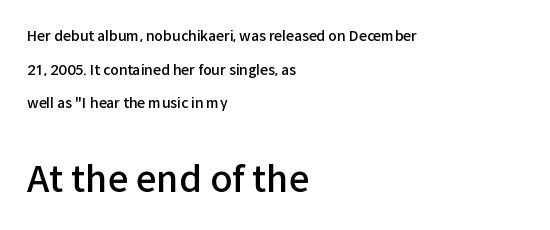
Posture: straight, roman, zero tilt. The rendering uses natural spacing where letterforms have individual widths. The passage shown is semibold, sitting just below true bold. Layout note: lines flush left. Baseline-to-baseline distance is far greater than the letter height.
